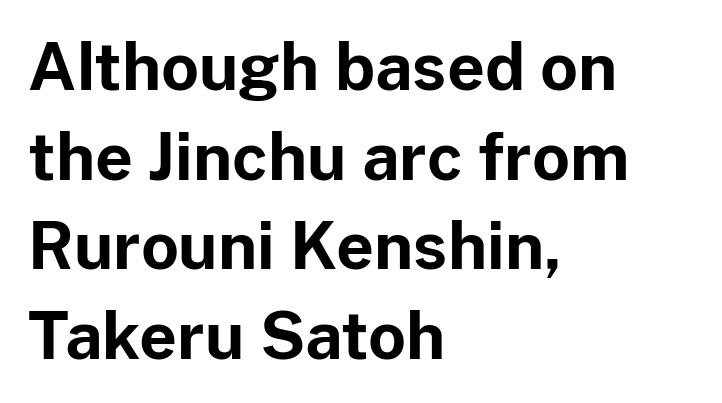
Examine the stroke ends and you'll find no serifs. Compared with a centered layout, this one pins lines to the left instead. A bare baseline throughout the passage. Do the characters align in a grid? No, the font is proportional. Regarding leading, the lines here are spaced in the standard way. A roman cut, with each character standing at attention.
